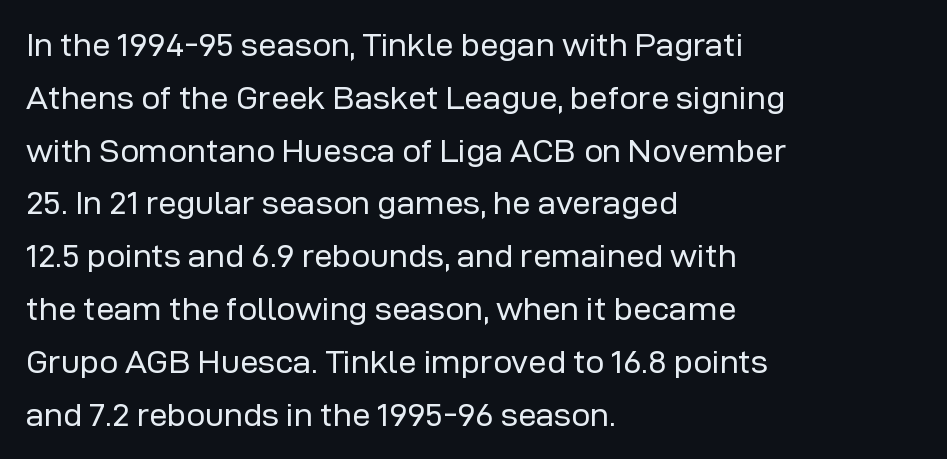
{"serif": "no", "italic": "no", "bold": "no", "weight": "regular", "width": "normal", "stroke_contrast": "low", "x_height": "medium", "monospaced": "no", "underline": "no", "align": "left", "line_spacing": "normal", "line_spacing_ratio": 1.6, "letter_spacing": "normal", "letter_spacing_em": 0.0, "glyph_px": 33}
